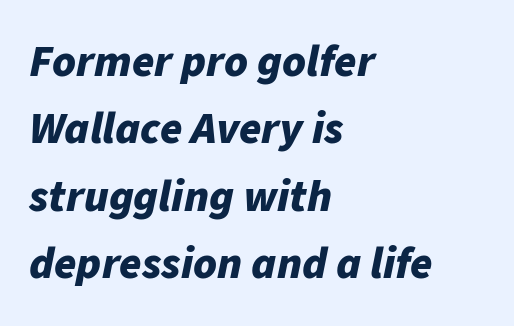
The image shows 45 px bold type, italic (leaning right); set left-aligned, normal line spacing (1.5x), normal letter spacing, not underlined; low stroke contrast and a medium x-height.
